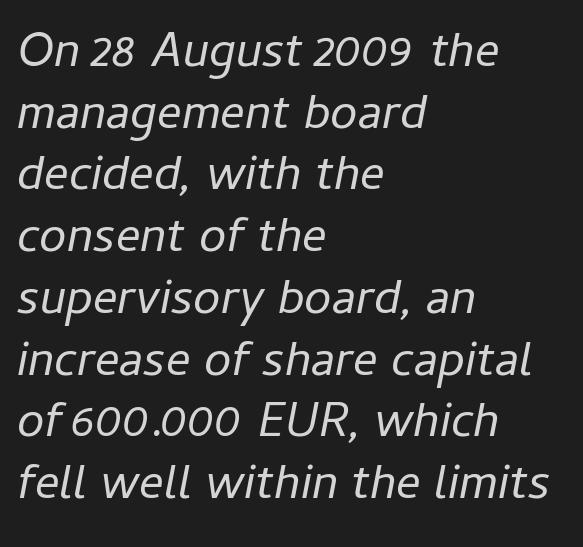
Notice how descenders clear the ascenders below comfortably — that's standard leading. The lettering tilts uniformly, giving the passage an italic look. The font is comparable to plain body text, perhaps lighter. Looks like regular typesetting: each glyph gets only the width it needs. Underlining? Definitely not there.
